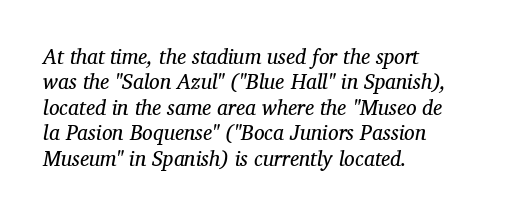
Q: Is the text bold? A: No.
Q: Is the text italic (slanted)? A: Yes, it leans right by about 12 degrees.
Q: Is the text underlined? A: No.
Q: How is the paragraph aligned? A: Left-aligned.
Q: Is the spacing between letters normal or unusually wide? A: Normal.
